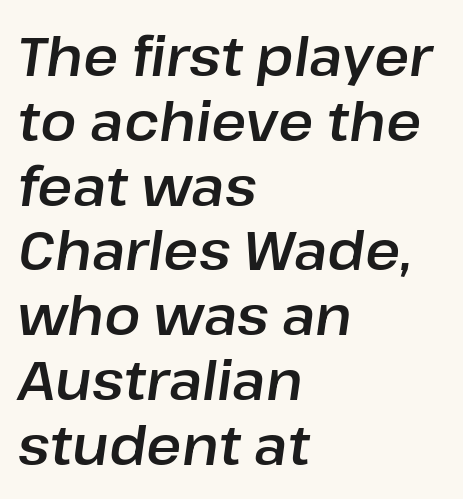
Q: Is the text italic (slanted)? A: Yes, it leans right by about 8 degrees.
Q: Is the text underlined? A: No.
Q: How is the paragraph aligned? A: Left-aligned.
Q: Is the spacing between letters normal or unusually wide? A: Normal.
Q: Width (condensed, normal, or wide)? A: Normal.
Q: Stroke contrast? A: Low.
Q: x-height? A: Medium.
Q: Monospaced? A: No.
